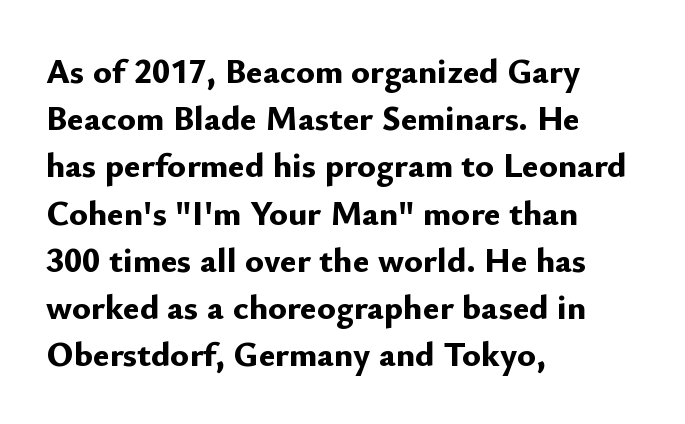
Q: Is the text bold? A: Yes.
Q: Is the text italic (slanted)? A: No, it is upright.
Q: Is the typeface a serif or a sans-serif typeface? A: Sans-serif.
Q: Is the text underlined? A: No.
Q: How is the paragraph aligned? A: Left-aligned.
Q: Is the spacing between letters normal or unusually wide? A: Normal.
Q: Is the spacing between lines tight, normal or loose? A: Normal.
Q: Width (condensed, normal, or wide)? A: Normal.
Q: Stroke contrast? A: Low.
Q: x-height? A: Small.
Q: Monospaced? A: No.
